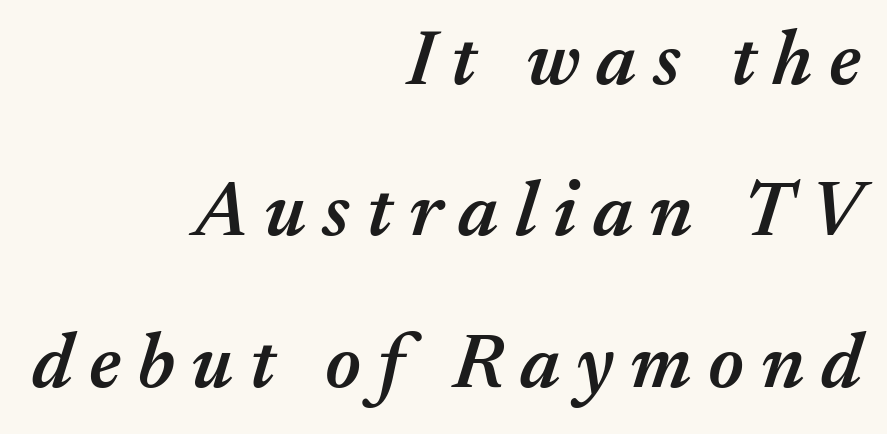
The image shows 78 px semibold type, italic (leaning right); set right-aligned, loose line spacing (1.94x), unusually wide letter spacing (+0.21 em), not underlined; medium stroke contrast and a medium x-height.
